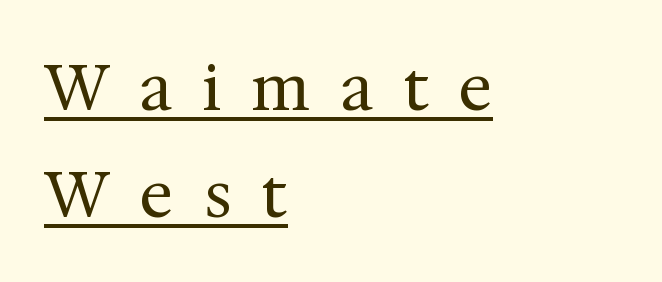
{"serif": "yes", "italic": "no", "bold": "no", "weight": "regular", "width": "normal", "stroke_contrast": "medium", "x_height": "medium", "monospaced": "no", "underline": "yes", "align": "left", "line_spacing": "normal", "line_spacing_ratio": 1.67, "letter_spacing": "wide", "letter_spacing_em": 0.48, "glyph_px": 64}
